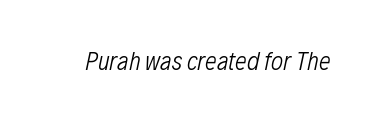
Q: Is the text bold? A: No.
Q: Is the text italic (slanted)? A: Yes, it leans right by about 12 degrees.
Q: Is the text underlined? A: No.
Q: Is the spacing between letters normal or unusually wide? A: Normal.
